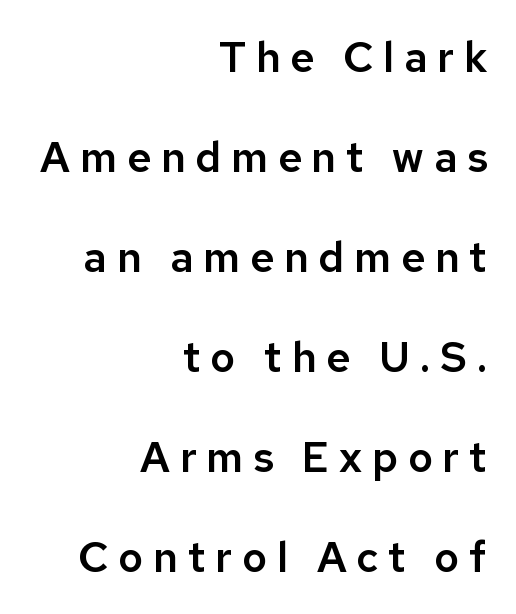
{"serif": "no", "italic": "no", "width": "normal", "stroke_contrast": "low", "x_height": "medium", "monospaced": "no", "underline": "no", "align": "right", "line_spacing": "loose", "line_spacing_ratio": 2.38, "letter_spacing": "wide", "letter_spacing_em": 0.23, "glyph_px": 42}
